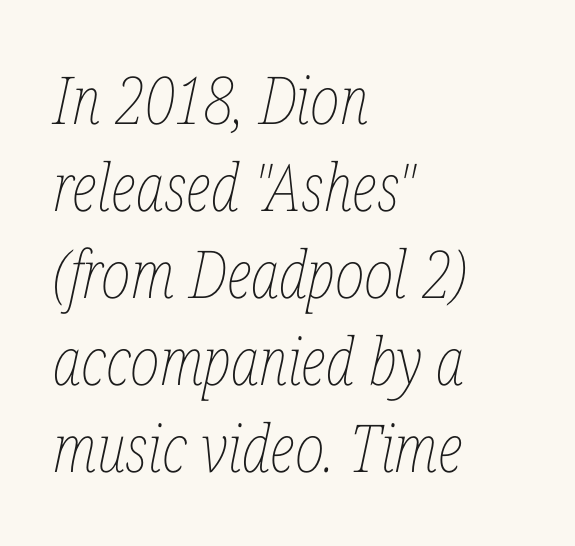
Q: Is the text bold? A: No.
Q: Is the text italic (slanted)? A: Yes, it leans right by about 12 degrees.
Q: Is the text underlined? A: No.
Q: How is the paragraph aligned? A: Left-aligned.
Q: Is the spacing between letters normal or unusually wide? A: Normal.
Q: Is the spacing between lines tight, normal or loose? A: Normal.
Q: Width (condensed, normal, or wide)? A: Condensed.
Q: Stroke contrast? A: Low.
Q: x-height? A: Medium.
Q: Monospaced? A: No.
